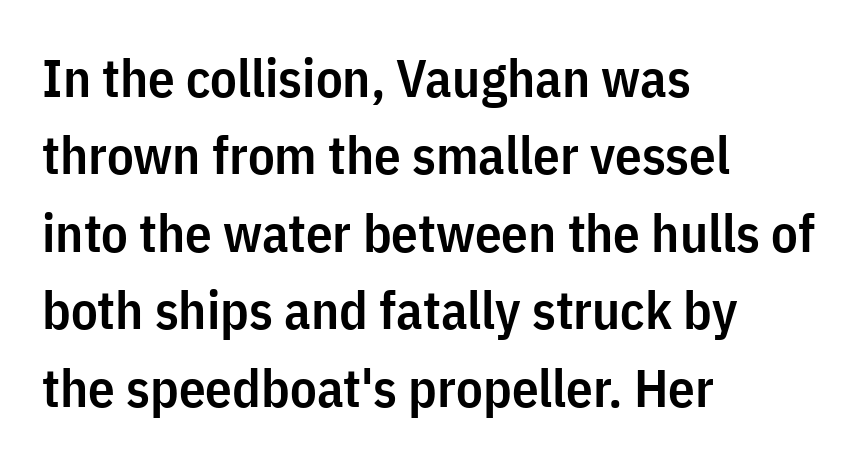
Q: Is the text bold? A: Semi-bold.
Q: Is the text italic (slanted)? A: No, it is upright.
Q: Is the typeface a serif or a sans-serif typeface? A: Sans-serif.
Q: Is the text underlined? A: No.
Q: How is the paragraph aligned? A: Left-aligned.
Q: Is the spacing between letters normal or unusually wide? A: Normal.
Q: Is the spacing between lines tight, normal or loose? A: Normal.
Q: Width (condensed, normal, or wide)? A: Condensed.
Q: Stroke contrast? A: Low.
Q: x-height? A: Medium.
Q: Monospaced? A: No.
